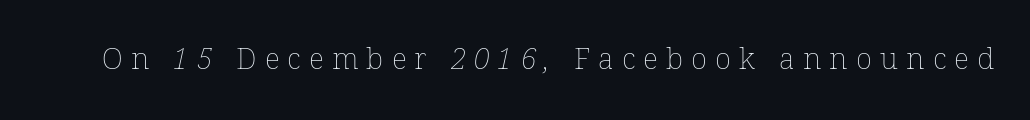
The image shows 30 px thin type; set unusually wide letter spacing (+0.27 em), not underlined; low stroke contrast and a medium x-height.
